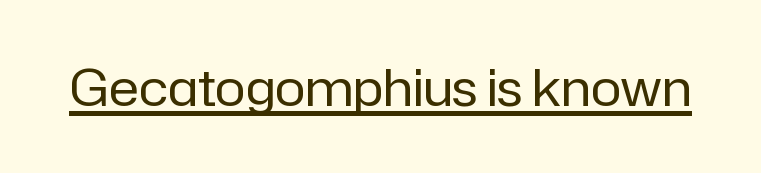
The rendering shows plain stroke endings on the letterforms — a sans-serif design. Posture: straight, roman, zero tilt. Is this a fixed-width face? No — the glyphs have proportional, varying widths. The letterforms sit at book weight or below.
